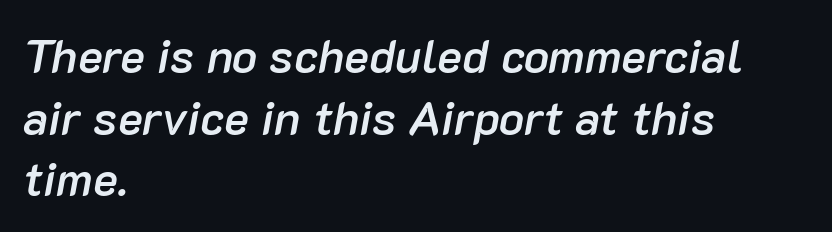
Q: Is the text bold? A: Semi-bold.
Q: Is the text italic (slanted)? A: Yes, it leans right by about 10 degrees.
Q: Is the text underlined? A: No.
Q: How is the paragraph aligned? A: Left-aligned.
Q: Is the spacing between letters normal or unusually wide? A: Normal.
Q: Is the spacing between lines tight, normal or loose? A: Normal.
Q: Width (condensed, normal, or wide)? A: Normal.
Q: Stroke contrast? A: Low.
Q: x-height? A: Medium.
Q: Monospaced? A: No.
